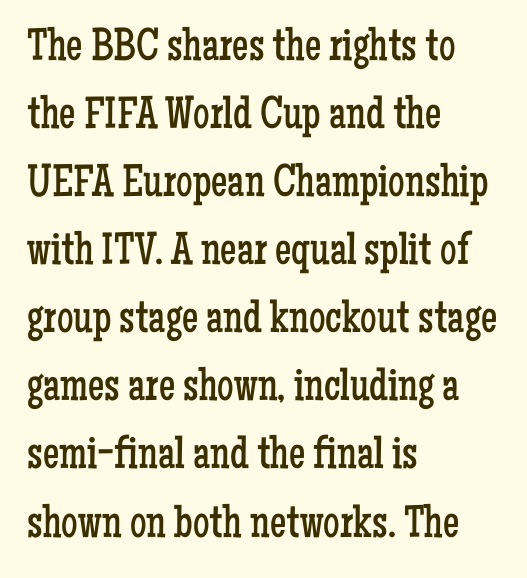
The image shows 46 px regular-weight, condensed serif type, upright; set left-aligned, normal line spacing (1.48x), normal letter spacing, not underlined; low stroke contrast and a medium x-height.
